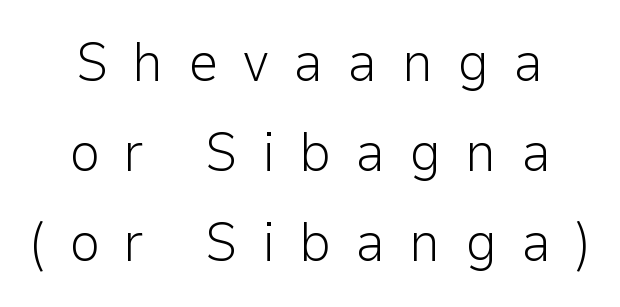
The lines in this sample share a center point and differ in where they start and stop. The passage shown is not bold in any degree. Typographically, this falls in the sans-serif category. Do the letters lean? They stand straight. Does the leading feel generous? No, just average.
